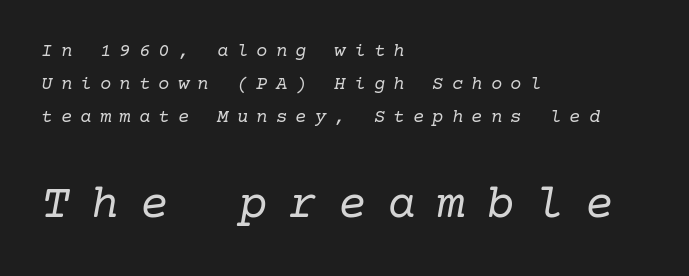
{"serif": "yes", "italic": "yes", "lean": "right", "slant_degrees": 10, "bold": "no", "weight": "regular", "width": "normal", "stroke_contrast": "low", "x_height": "medium", "underline": "no", "align": "left", "line_spacing_ratio": 1.75, "letter_spacing": "wide", "letter_spacing_em": 0.43, "larger_block": "second", "size_ratio": 2.53, "glyph_px": 48}
